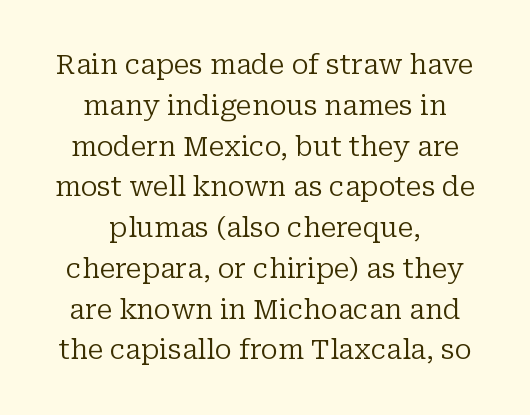
The image shows 27 px text type, upright; set centered, normal line spacing (1.51x), normal letter spacing, not underlined.
